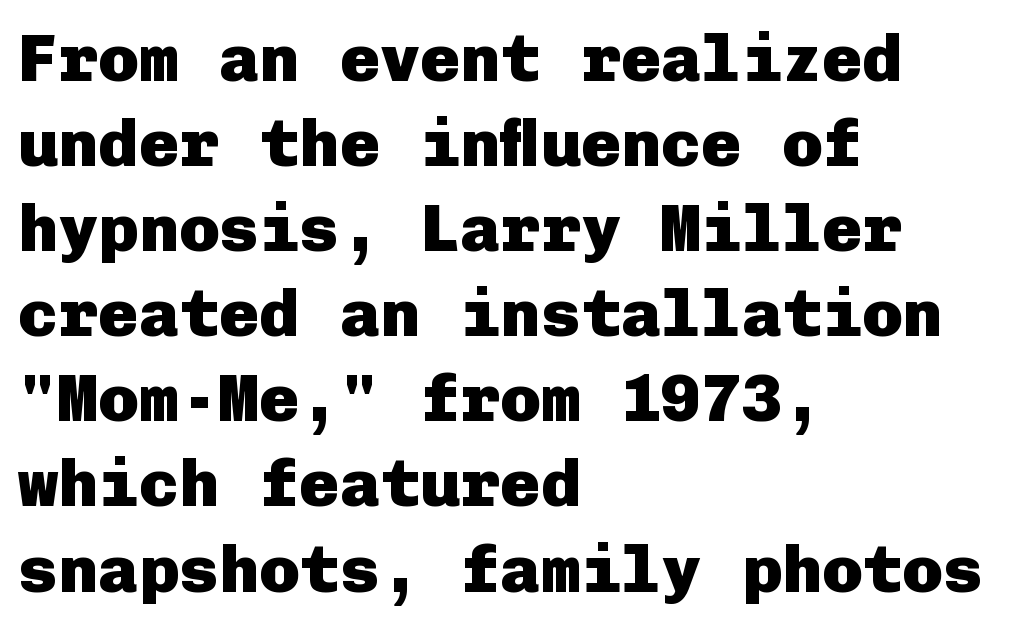
Serifs: no, the terminals of the letterforms are clean. Vertical spacing — default. The glyphs have the mass of a bold cut. Standard letterfit; no display-style spreading of the glyphs.
